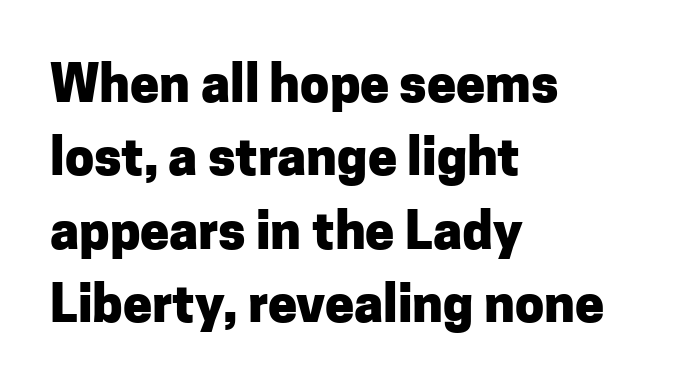
{"serif": "no", "italic": "no", "bold": "yes", "weight": "heavy", "width": "normal", "stroke_contrast": "low", "x_height": "medium", "monospaced": "no", "underline": "no", "align": "left", "line_spacing": "normal", "line_spacing_ratio": 1.41, "letter_spacing": "normal", "letter_spacing_em": 0.0, "glyph_px": 52}
